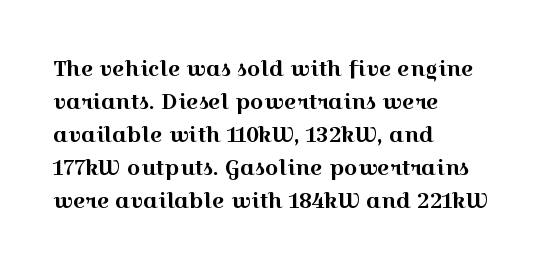
Do the letters lean? They stand straight. You could call the tracking neutral — neither tight nor loose. The passage shown is not underscored anywhere. The ragged edge is on the right, which tells us the setting is flush left. Students, observe: this is what conventionally led text looks like.
